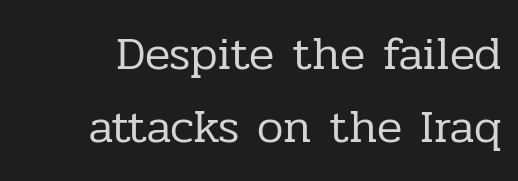
The image shows 47 px regular-weight serif type, upright; set normal line spacing (1.55x), normal letter spacing, not underlined; low stroke contrast and a medium x-height.
